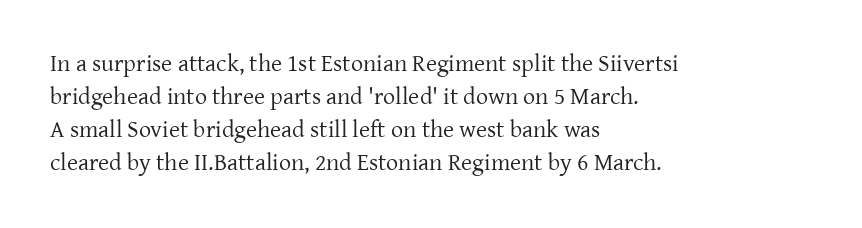
{"italic": "no", "bold": "no", "underline": "no", "align": "left", "line_spacing": "normal", "line_spacing_ratio": 1.38, "letter_spacing": "normal", "letter_spacing_em": 0.0, "glyph_px": 24}
